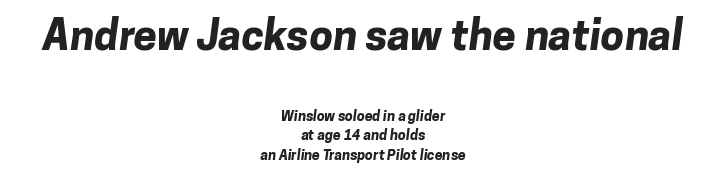
Check where the strokes stop: nothing finishes them off — pure sans. Neither beginnings nor endings align; midpoints do. Students, note that the glyphs here touch the page at normal intervals. If you squint, the top block still reads clearly — it's the larger of the two. Evenly set lines give the paragraph a standard silhouette. Varying glyph widths throughout — classic text-font behaviour.
